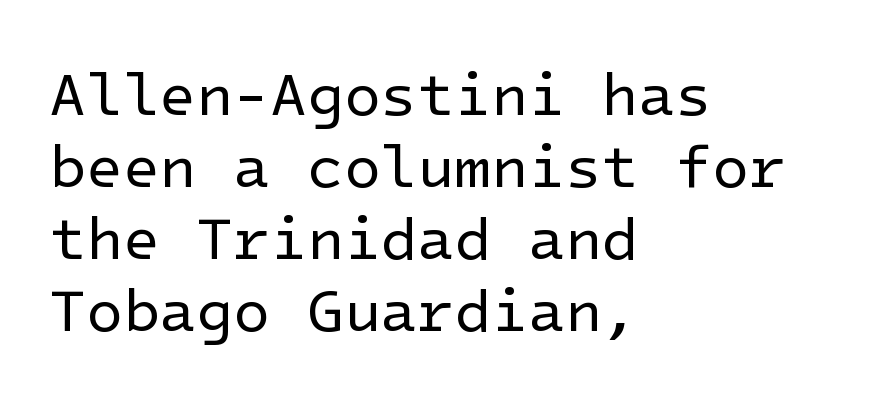
{"serif": "no", "italic": "no", "bold": "no", "weight": "regular", "width": "normal", "stroke_contrast": "low", "x_height": "medium", "underline": "no", "align": "left", "line_spacing_ratio": 1.2, "letter_spacing": "normal", "letter_spacing_em": 0.0, "glyph_px": 60}
